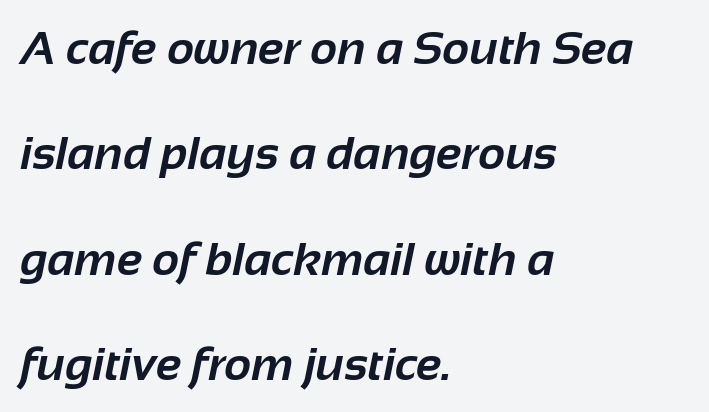
The image shows 47 px bold sans-serif type; set left-aligned, loose line spacing (2.24x), normal letter spacing, not underlined; low stroke contrast and a medium x-height.
